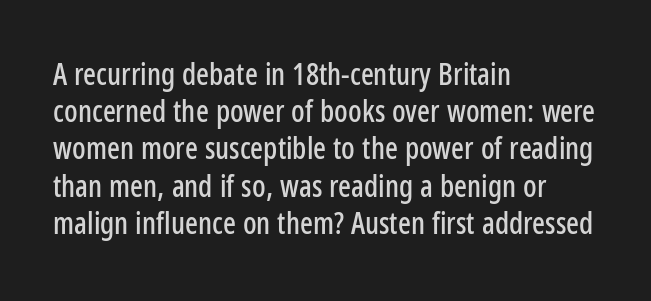
Short and long lines alike share a common starting point at left. These lines are rendered in a variable-pitch font. Clear beneath every line of the passage. The text was rendered using a sans face with plain stroke endings. Between one letter and the next there's only the usual sliver of space. This is the regular roman posture of the typeface.
